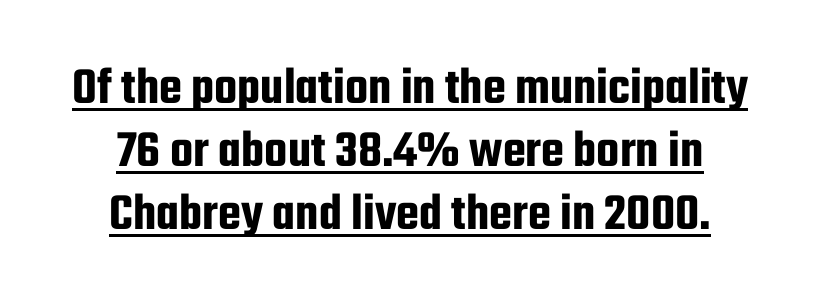
{"serif": "no", "italic": "no", "width": "condensed", "stroke_contrast": "low", "x_height": "medium", "monospaced": "no", "underline": "yes", "align": "center", "line_spacing_ratio": 1.19, "letter_spacing": "normal", "letter_spacing_em": 0.0, "glyph_px": 53}
